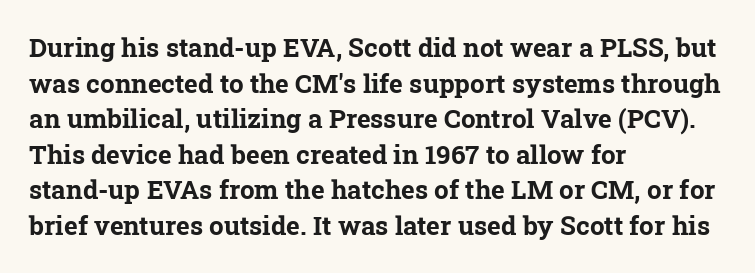
{"bold": "yes", "underline": "no", "align": "left", "line_spacing": "normal", "line_spacing_ratio": 1.37, "letter_spacing": "normal", "letter_spacing_em": 0.0, "glyph_px": 26}
